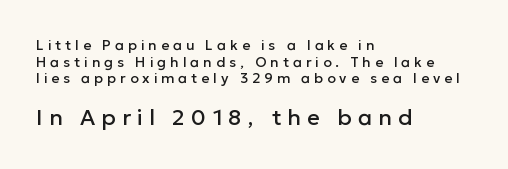
The image shows 22 px text type, upright; set left-aligned, line spacing 1.18x, unusually wide letter spacing (+0.28 em), not underlined; the second (bottom) block is 1.57x larger.
